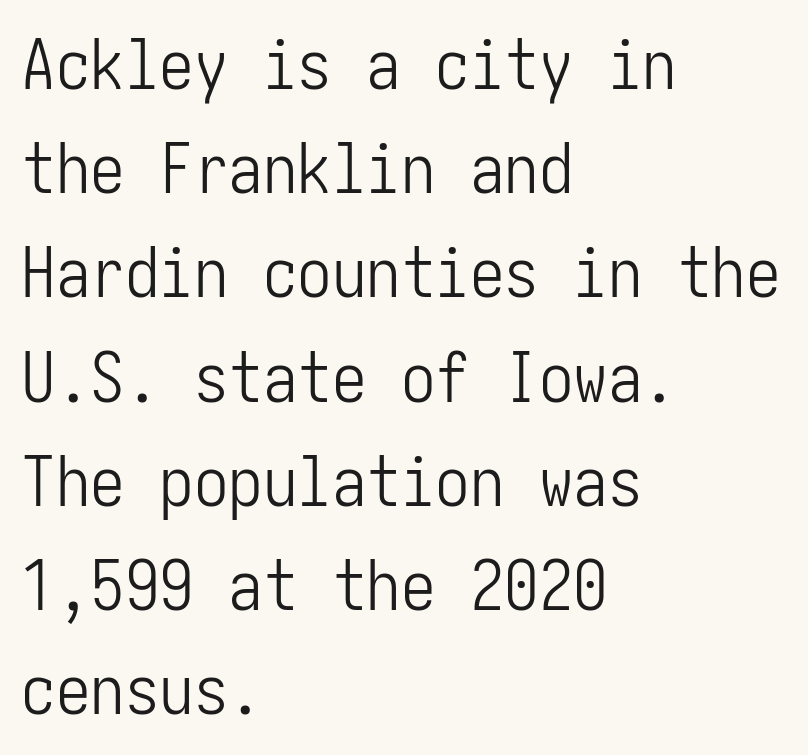
The image shows 69 px light, condensed sans-serif type, upright; set left-aligned, normal line spacing (1.51x), normal letter spacing, not underlined; low stroke contrast and a medium x-height.
